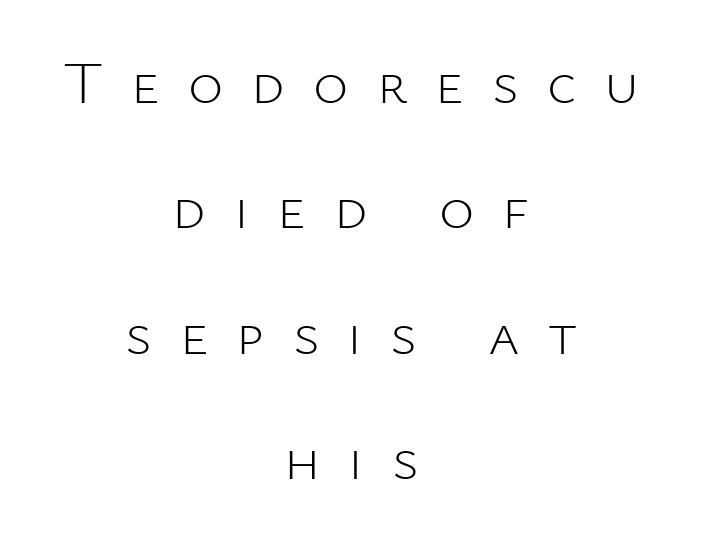
Q: Is the text bold? A: No.
Q: Is the text italic (slanted)? A: No, it is upright.
Q: Is the typeface a serif or a sans-serif typeface? A: Sans-serif.
Q: Is the text underlined? A: No.
Q: How is the paragraph aligned? A: Centered.
Q: Is the spacing between letters normal or unusually wide? A: Unusually wide.
Q: Is the spacing between lines tight, normal or loose? A: Loose.
Q: Width (condensed, normal, or wide)? A: Normal.
Q: Stroke contrast? A: Low.
Q: x-height? A: Medium.
Q: Monospaced? A: No.
